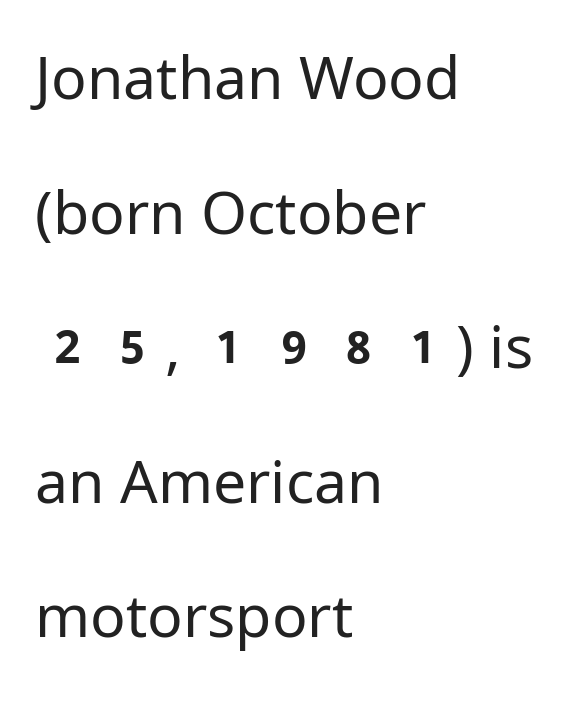
The image shows 59 px regular-weight sans-serif type, upright; set left-aligned, loose line spacing (2.28x), normal letter spacing, not underlined; low stroke contrast and a medium x-height.
